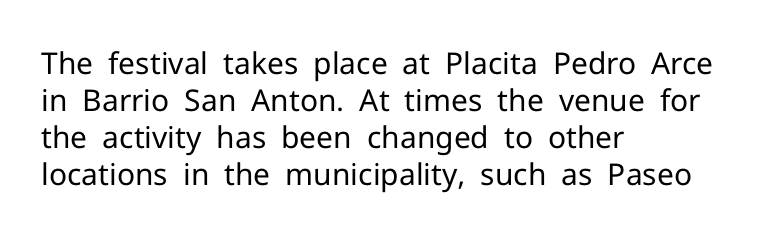
{"serif": "no", "italic": "no", "bold": "no", "weight": "regular", "width": "normal", "stroke_contrast": "low", "x_height": "medium", "monospaced": "no", "underline": "no", "align": "left", "line_spacing_ratio": 1.23, "letter_spacing": "normal", "letter_spacing_em": 0.0, "glyph_px": 30}
